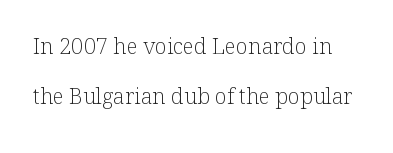
Q: Is the text bold? A: No.
Q: Is the text italic (slanted)? A: No, it is upright.
Q: Is the text underlined? A: No.
Q: Is the spacing between letters normal or unusually wide? A: Normal.
Q: Is the spacing between lines tight, normal or loose? A: Loose.
